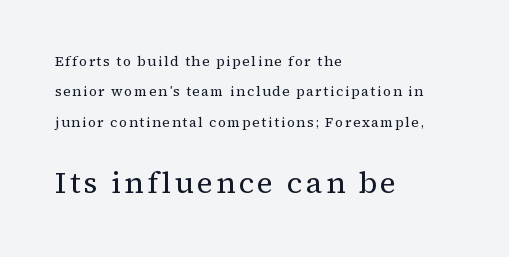
The image shows 30 px regular-weight serif type, upright; set left-aligned, loose line spacing (2.17x), not underlined; the second (bottom) block is 2.14x larger; medium stroke contrast and a medium x-height.
